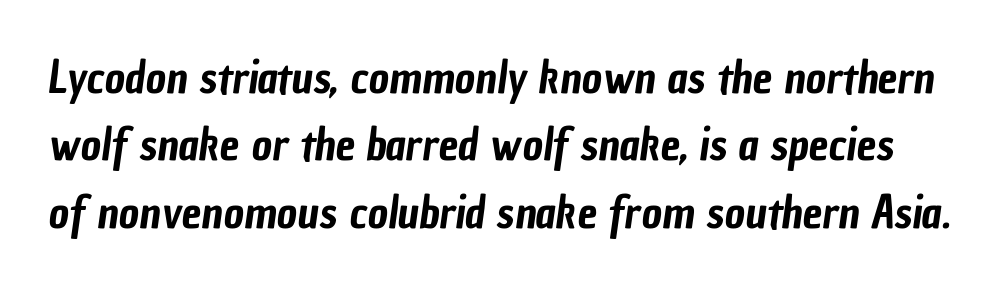
Q: Is the typeface a serif or a sans-serif typeface? A: Sans-serif.
Q: Is the text underlined? A: No.
Q: Is the spacing between letters normal or unusually wide? A: Normal.
Q: Is the spacing between lines tight, normal or loose? A: Normal.
Q: Width (condensed, normal, or wide)? A: Condensed.
Q: Stroke contrast? A: Low.
Q: x-height? A: Medium.
Q: Monospaced? A: No.
